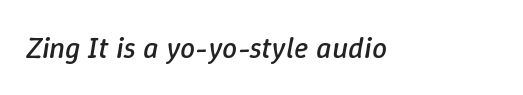
The image shows 30 px regular-weight type, italic (leaning right); set normal letter spacing, not underlined; low stroke contrast and a medium x-height.
